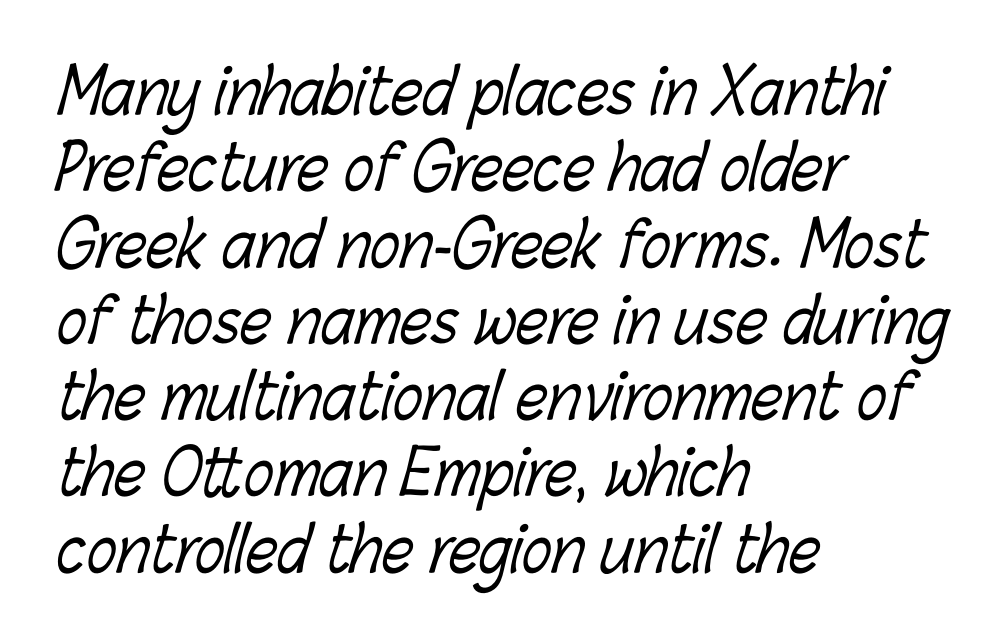
The image shows 62 px light, condensed type; set left-aligned, line spacing 1.23x, normal letter spacing, not underlined; low stroke contrast and a medium x-height.
